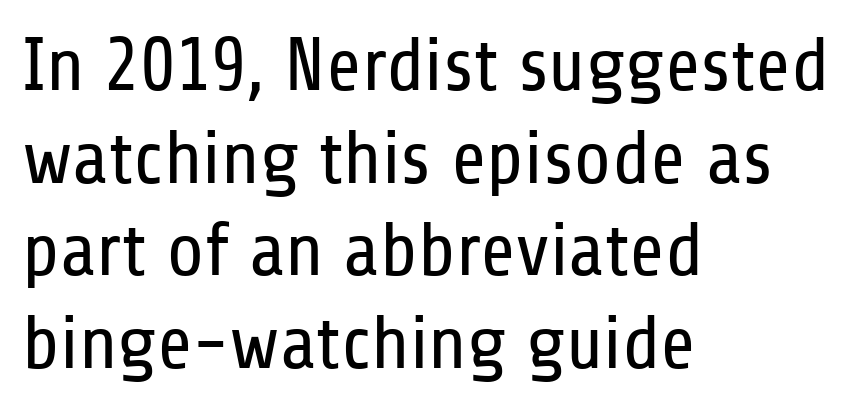
{"serif": "no", "italic": "no", "bold": "no", "weight": "regular", "width": "condensed", "stroke_contrast": "low", "x_height": "medium", "monospaced": "no", "underline": "no", "align": "left", "line_spacing_ratio": 1.22, "letter_spacing": "normal", "letter_spacing_em": 0.0, "glyph_px": 76}
